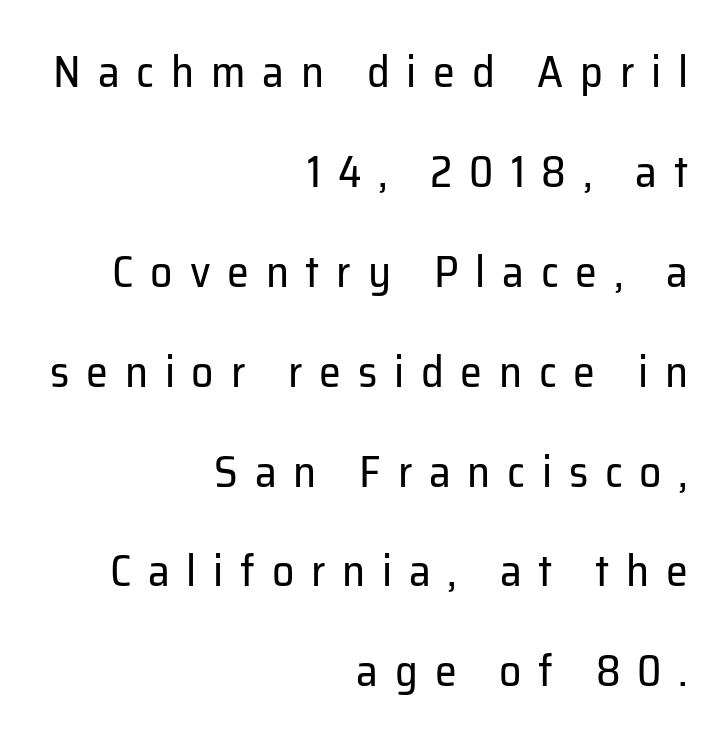
The image shows 44 px regular-weight sans-serif type, upright; set right-aligned, loose line spacing (2.27x), unusually wide letter spacing (+0.38 em), not underlined; low stroke contrast and a medium x-height.
